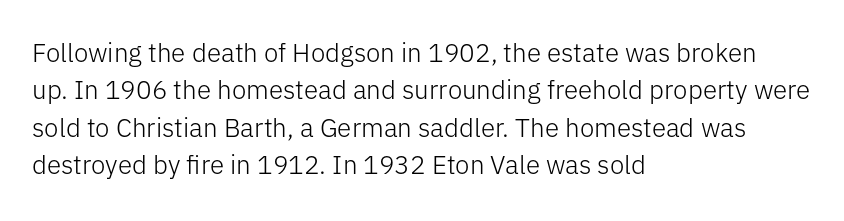
Is the letter spacing exaggerated? No — it looks like the ordinary default. This block has exactly the height ordinary leading produces. This is the regular roman posture of the typeface. Weight: not bold — regular or lighter.
